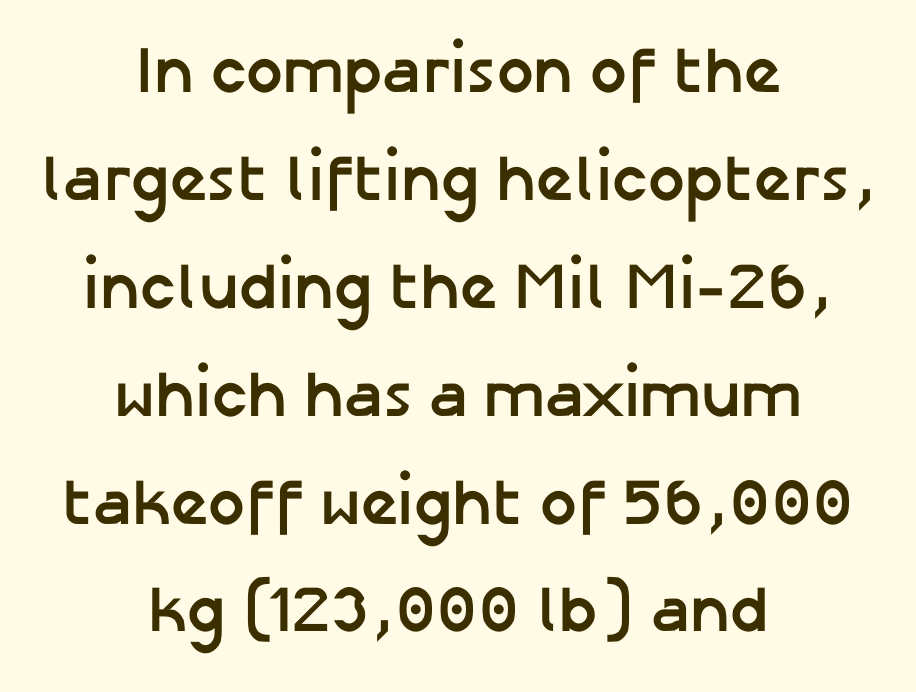
{"serif": "no", "italic": "no", "bold": "yes", "weight": "semibold", "width": "normal", "stroke_contrast": "low", "x_height": "medium", "monospaced": "no", "underline": "no", "align": "center", "line_spacing": "normal", "line_spacing_ratio": 1.66, "letter_spacing": "normal", "letter_spacing_em": 0.0, "glyph_px": 65}
